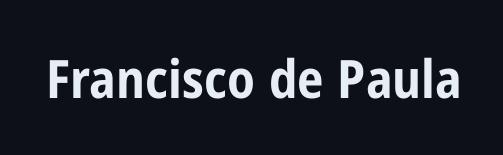
{"serif": "no", "italic": "no", "bold": "yes", "weight": "bold", "width": "condensed", "stroke_contrast": "low", "x_height": "medium", "monospaced": "no", "underline": "no", "letter_spacing": "normal", "letter_spacing_em": 0.0, "glyph_px": 53}
